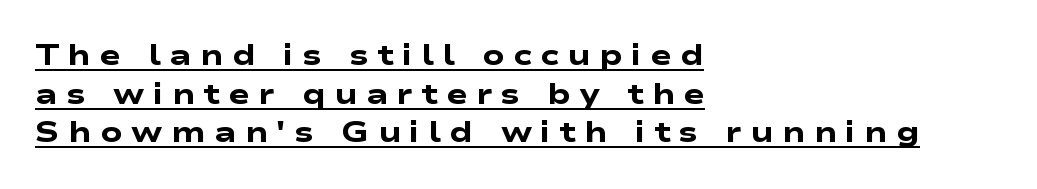
Stroke thickness is high; the sample reads as a true bold. Note the varied advance widths — an 'i' is clearly narrower than an 'm'. The passage shown has open, widely tracked lettering throughout. The sample's only ornament is a line tracing under the words. You can tell from the bare stems that sans-serif type was used.
